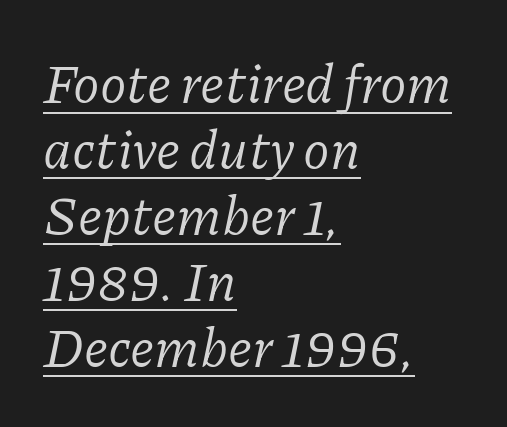
Q: Is the text bold? A: No.
Q: Is the text italic (slanted)? A: Yes, it leans right by about 11 degrees.
Q: Is the typeface a serif or a sans-serif typeface? A: Serif.
Q: Is the text underlined? A: Yes.
Q: How is the paragraph aligned? A: Left-aligned.
Q: Is the spacing between letters normal or unusually wide? A: Normal.
Q: Width (condensed, normal, or wide)? A: Normal.
Q: Stroke contrast? A: Low.
Q: x-height? A: Medium.
Q: Monospaced? A: No.
